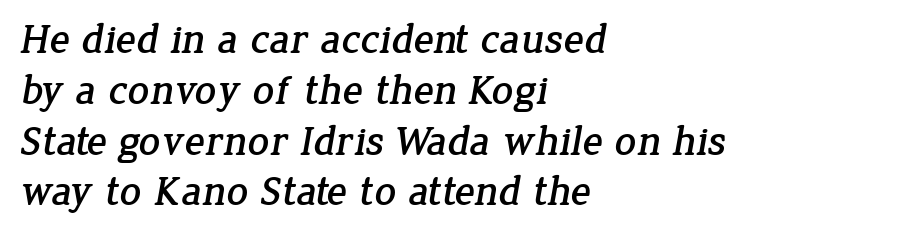
Line beginnings align vertically; line endings do not. These lines keep a tight, regular rhythm from letter to letter. The rendering shows small feet on the letterforms — a serif design. Do the characters align in a grid? No, the font is proportional.
